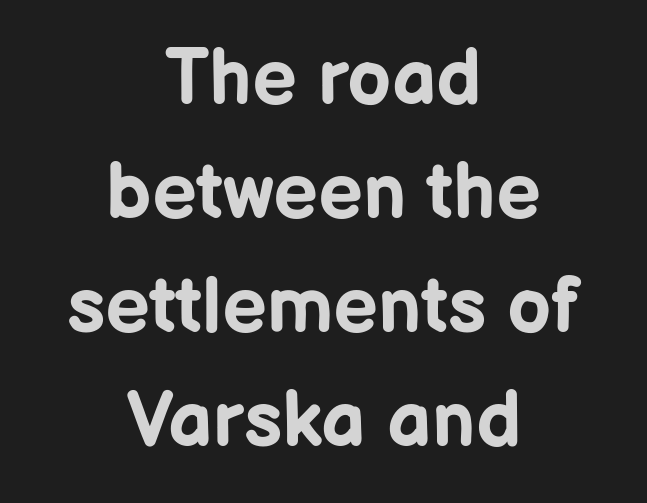
This rendering uses center alignment, leaving both contours irregular but symmetric. There is no visible air inserted between adjacent glyphs. Letterform terminals end flat and unadorned throughout the passage. Honestly, there is no underline to notice here at all. A typesetter would call this proportional, since set widths differ per character. Designer's note — italics off, roman on.
